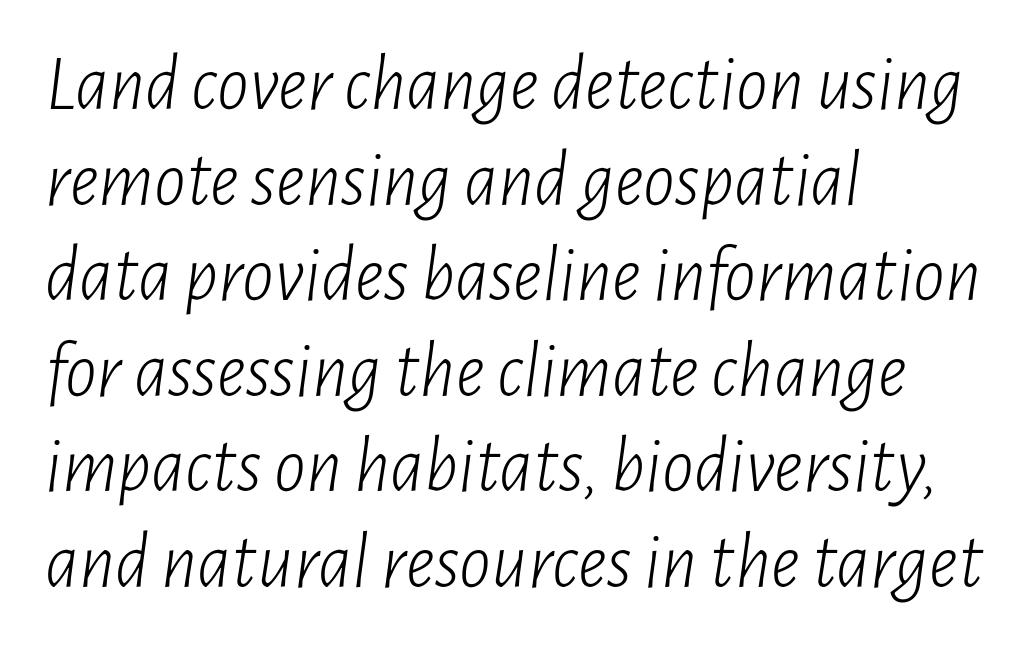
Tracking here is standard; glyphs follow each other at the usual distance. No letter is thick-stroked: the sample isn't bold. Glance below the letters and you will spot only blank space. Think of a printed novel: that variable character pitch is what you see here. This sample uses an oblique cut, with every glyph tilted off the vertical. The lines in this sample share a left origin and differ only in where they stop.
